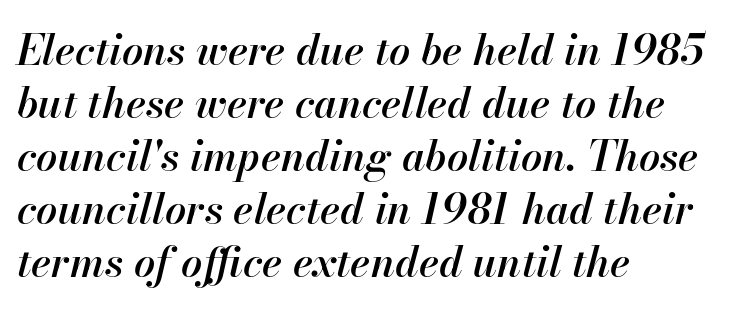
{"italic": "yes", "lean": "right", "slant_degrees": 13, "bold": "semi", "weight": "semibold", "width": "normal", "stroke_contrast": "high", "x_height": "small", "monospaced": "no", "underline": "no", "align": "left", "line_spacing": "normal", "line_spacing_ratio": 1.26, "letter_spacing": "normal", "letter_spacing_em": 0.0, "glyph_px": 42}
